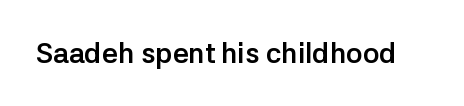
The image shows 28 px semibold sans-serif type, upright; set normal letter spacing, not underlined; low stroke contrast and a medium x-height.
